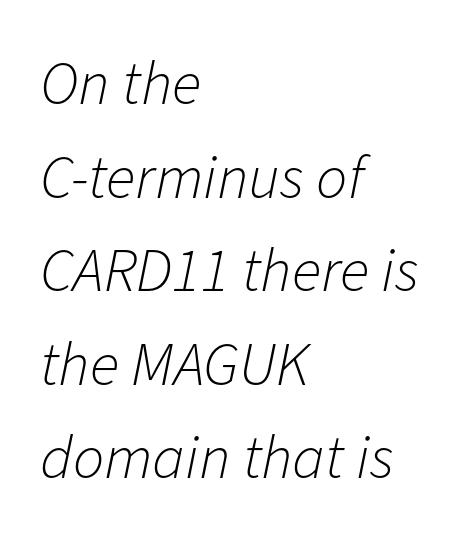
Q: Is the text bold? A: No.
Q: Is the text italic (slanted)? A: Yes, it leans right by about 11 degrees.
Q: Is the text underlined? A: No.
Q: How is the paragraph aligned? A: Left-aligned.
Q: Is the spacing between letters normal or unusually wide? A: Normal.
Q: Is the spacing between lines tight, normal or loose? A: Normal.
Q: Width (condensed, normal, or wide)? A: Normal.
Q: Stroke contrast? A: Low.
Q: x-height? A: Medium.
Q: Monospaced? A: No.
